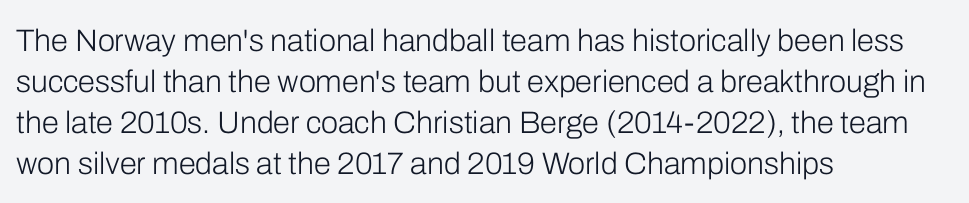
{"serif": "no", "italic": "no", "bold": "no", "weight": "light", "width": "normal", "stroke_contrast": "low", "x_height": "medium", "monospaced": "no", "underline": "no", "align": "left", "line_spacing": "normal", "line_spacing_ratio": 1.32, "letter_spacing": "normal", "letter_spacing_em": 0.0, "glyph_px": 31}
